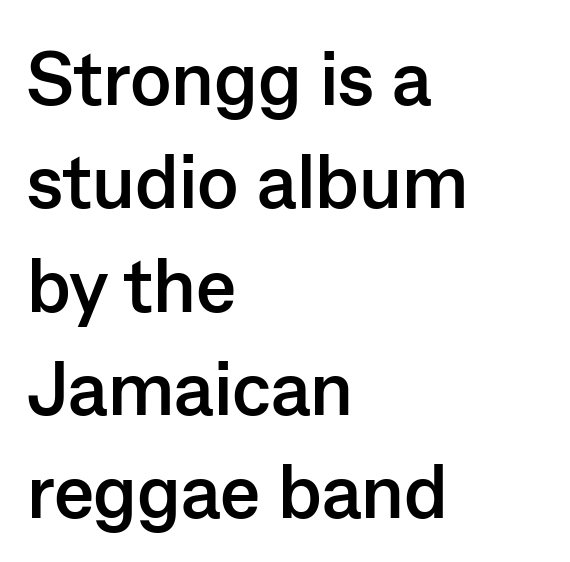
{"serif": "no", "italic": "no", "bold": "yes", "weight": "semibold", "width": "normal", "stroke_contrast": "low", "x_height": "medium", "monospaced": "no", "underline": "no", "align": "left", "line_spacing": "normal", "line_spacing_ratio": 1.36, "letter_spacing": "normal", "letter_spacing_em": 0.0, "glyph_px": 76}
